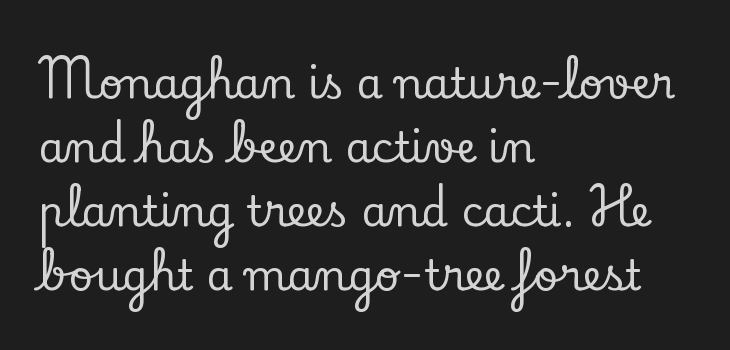
Q: Is the text italic (slanted)? A: No, it is upright.
Q: Is the typeface a serif or a sans-serif typeface? A: Serif.
Q: Is the text underlined? A: No.
Q: How is the paragraph aligned? A: Left-aligned.
Q: Is the spacing between letters normal or unusually wide? A: Normal.
Q: Is the spacing between lines tight, normal or loose? A: Normal.
Q: Width (condensed, normal, or wide)? A: Normal.
Q: Stroke contrast? A: Low.
Q: x-height? A: Small.
Q: Monospaced? A: No.
